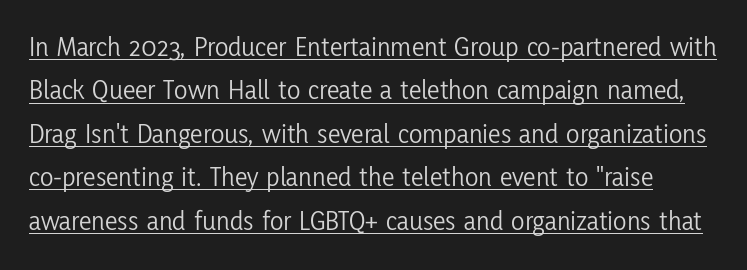
The characters display no serif detailing; their extremities are plain. The tracking reads as untouched default to a designer's eye. Is there an underline? Yes — a line sits under the letters. Nothing heavy about these letters — not bold at all.
